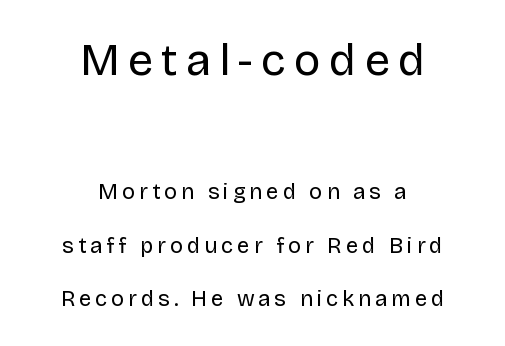
Q: Is the text bold? A: No.
Q: Is the text italic (slanted)? A: No, it is upright.
Q: Is the typeface a serif or a sans-serif typeface? A: Sans-serif.
Q: Is the text underlined? A: No.
Q: How is the paragraph aligned? A: Centered.
Q: Is the spacing between lines tight, normal or loose? A: Loose.
Q: Which block of text is set in a larger size, the first (top) or the second (bottom)? A: The first (top) one.
Q: Width (condensed, normal, or wide)? A: Normal.
Q: Stroke contrast? A: Low.
Q: x-height? A: Large.
Q: Monospaced? A: No.
